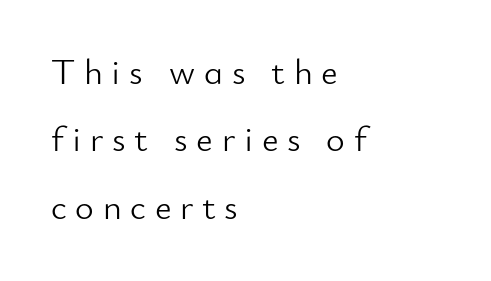
Spacing verdict: proportional, widths tailored to each character. Tracking value appears strongly positive — letters spread wide. The weight would be labelled regular, book, light, or lighter still. Letters rest on an invisible, unmarked baseline.
